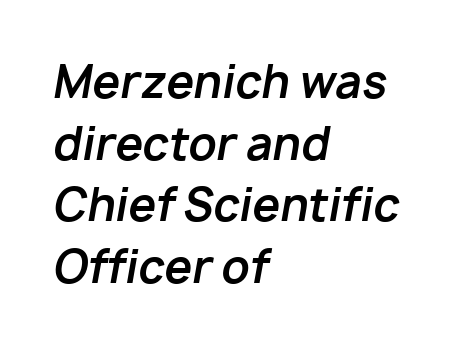
Q: Is the text bold? A: Yes.
Q: Is the text italic (slanted)? A: Yes, it leans right by about 10 degrees.
Q: Is the text underlined? A: No.
Q: How is the paragraph aligned? A: Left-aligned.
Q: Is the spacing between letters normal or unusually wide? A: Normal.
Q: Is the spacing between lines tight, normal or loose? A: Normal.
Q: Width (condensed, normal, or wide)? A: Normal.
Q: Stroke contrast? A: Low.
Q: x-height? A: Medium.
Q: Monospaced? A: No.
